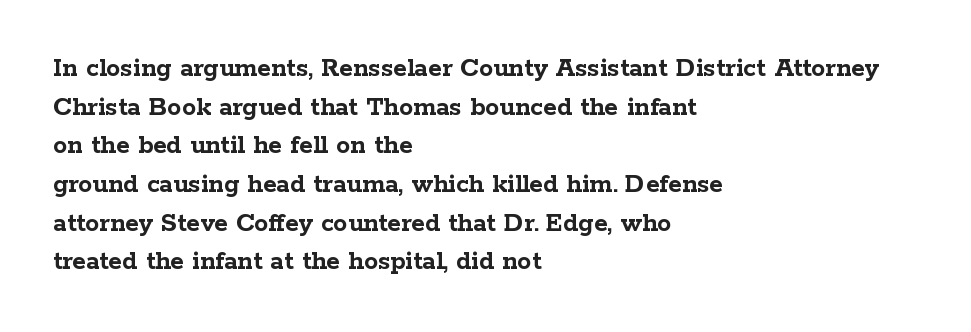
Q: Is the text bold? A: Yes.
Q: Is the text italic (slanted)? A: No, it is upright.
Q: Is the typeface a serif or a sans-serif typeface? A: Serif.
Q: Is the text underlined? A: No.
Q: How is the paragraph aligned? A: Left-aligned.
Q: Is the spacing between letters normal or unusually wide? A: Normal.
Q: Is the spacing between lines tight, normal or loose? A: Normal.
Q: Width (condensed, normal, or wide)? A: Wide.
Q: Stroke contrast? A: Low.
Q: x-height? A: Medium.
Q: Monospaced? A: No.
